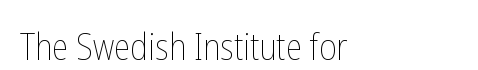
Casual observation: everything's shoved over to the left. Looks like regular typesetting: each glyph gets only the width it needs. The letterforms sit at book weight or below. Nope, not italic — everything's standing straight.
